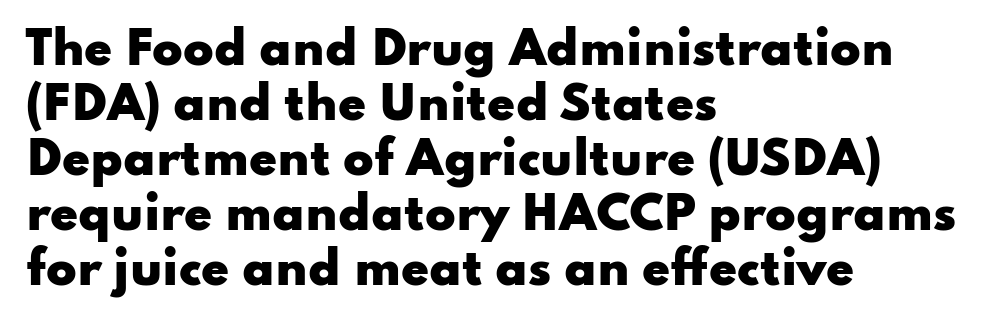
{"serif": "no", "italic": "no", "bold": "yes", "weight": "heavy", "width": "wide", "stroke_contrast": "low", "x_height": "small", "monospaced": "no", "underline": "no", "align": "left", "line_spacing_ratio": 1.22, "letter_spacing": "normal", "letter_spacing_em": 0.0, "glyph_px": 45}
